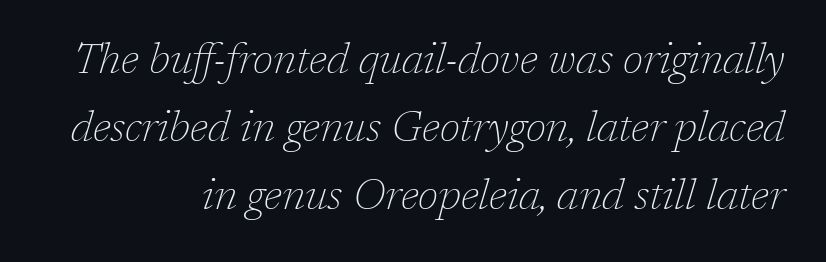
The image shows 43 px thin serif type, italic (leaning right); set right-aligned, normal line spacing (1.58x), normal letter spacing, not underlined; low stroke contrast and a medium x-height.
